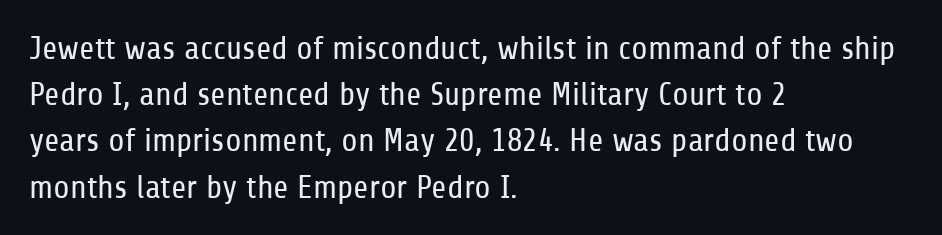
{"serif": "no", "italic": "no", "bold": "no", "weight": "regular", "width": "condensed", "stroke_contrast": "low", "x_height": "medium", "monospaced": "no", "underline": "no", "align": "left", "line_spacing": "normal", "line_spacing_ratio": 1.4, "letter_spacing": "normal", "letter_spacing_em": 0.0, "glyph_px": 33}
